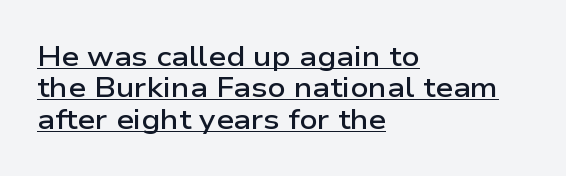
The image shows 28 px semibold, wide sans-serif type, upright; set left-aligned, tight line spacing (1.12x), normal letter spacing, underlined; low stroke contrast and a medium x-height.
